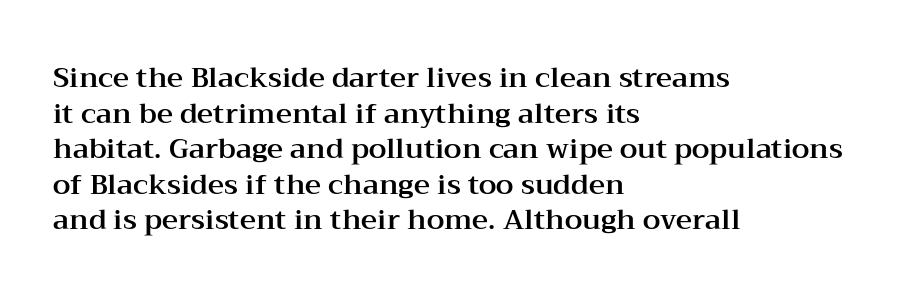
The ragged edge is on the right, which tells us the setting is flush left. Horizontal bands of white between lines are of average thickness. Tracking here is standard; glyphs follow each other at the usual distance. Anything drawn beneath the words? Only blank space.
